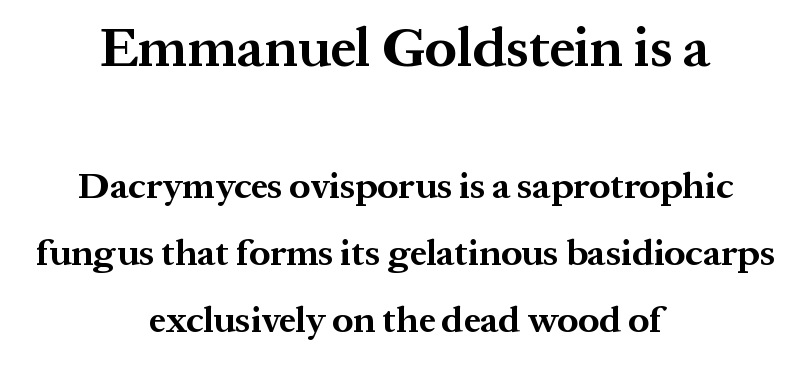
Q: Is the text bold? A: Yes.
Q: Is the text italic (slanted)? A: No, it is upright.
Q: Is the typeface a serif or a sans-serif typeface? A: Serif.
Q: Is the text underlined? A: No.
Q: How is the paragraph aligned? A: Centered.
Q: Is the spacing between letters normal or unusually wide? A: Normal.
Q: Which block of text is set in a larger size, the first (top) or the second (bottom)? A: The first (top) one.
Q: Width (condensed, normal, or wide)? A: Normal.
Q: Stroke contrast? A: Medium.
Q: x-height? A: Medium.
Q: Monospaced? A: No.
